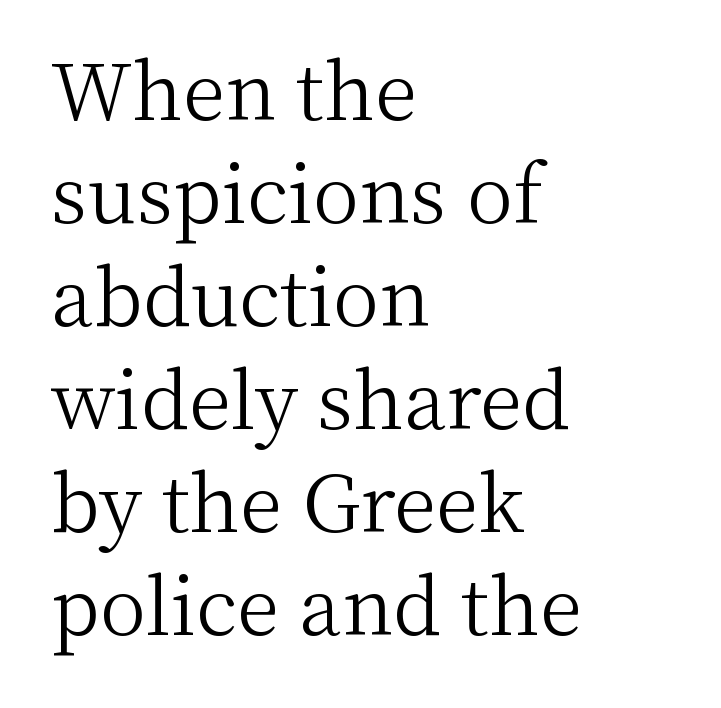
{"serif": "yes", "italic": "no", "bold": "no", "weight": "light", "width": "normal", "stroke_contrast": "medium", "x_height": "medium", "monospaced": "no", "underline": "no", "align": "left", "line_spacing": "normal", "line_spacing_ratio": 1.32, "letter_spacing": "normal", "letter_spacing_em": 0.0, "glyph_px": 78}
